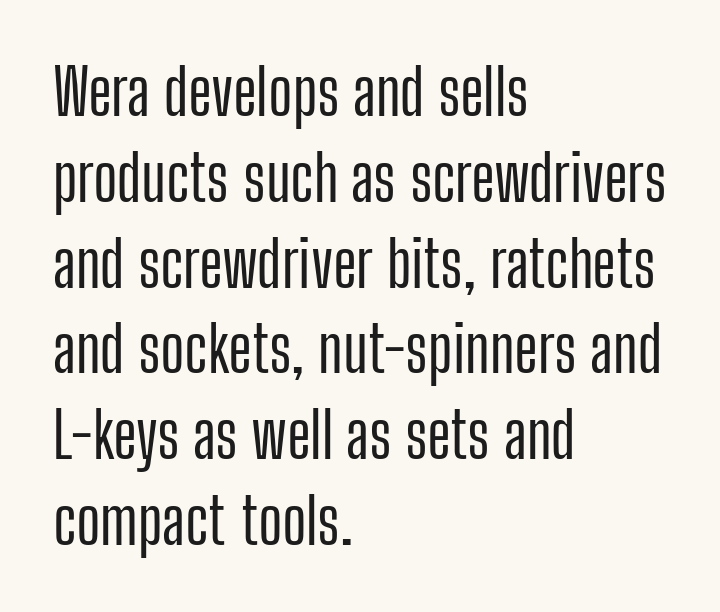
{"serif": "no", "italic": "no", "width": "condensed", "stroke_contrast": "low", "x_height": "medium", "monospaced": "no", "underline": "no", "align": "left", "line_spacing": "normal", "line_spacing_ratio": 1.34, "letter_spacing": "normal", "letter_spacing_em": 0.0, "glyph_px": 64}
